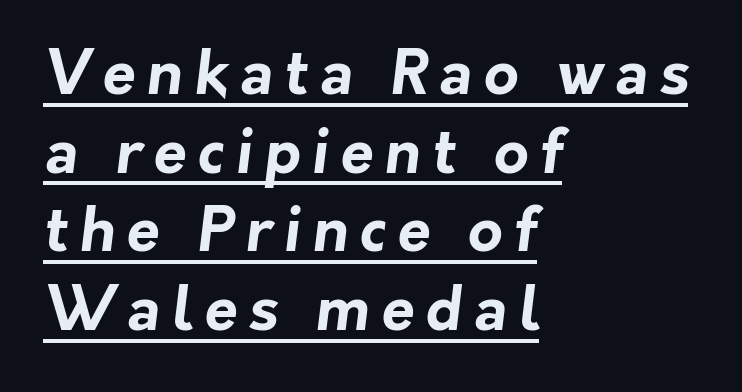
The image shows 60 px bold sans-serif type; set left-aligned, normal line spacing (1.31x), underlined; low stroke contrast and a medium x-height.
